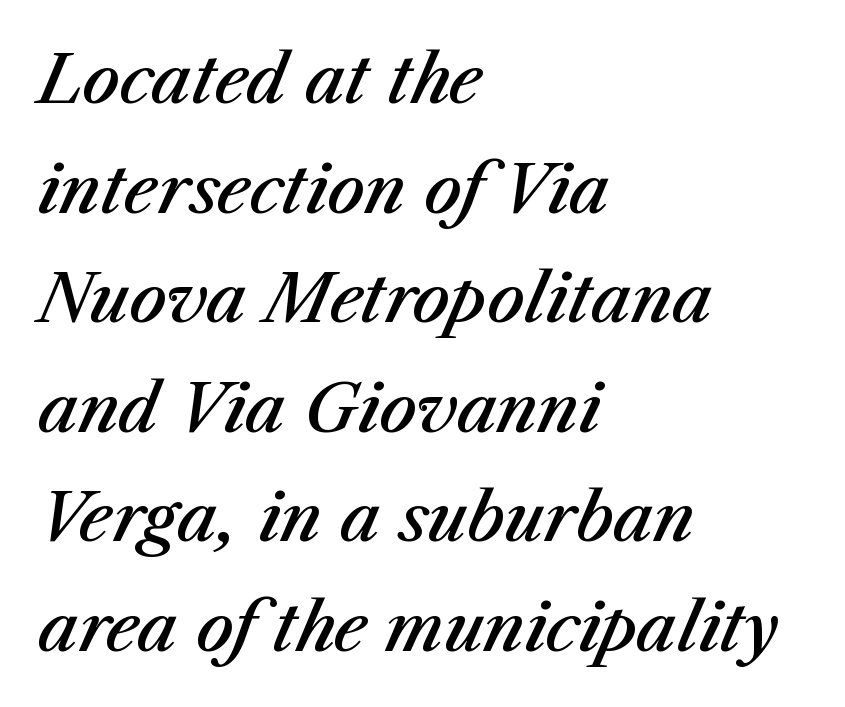
{"italic": "yes", "lean": "right", "slant_degrees": 23, "bold": "semi", "weight": "semibold", "width": "normal", "stroke_contrast": "medium", "x_height": "medium", "monospaced": "no", "underline": "no", "align": "left", "line_spacing": "normal", "line_spacing_ratio": 1.66, "letter_spacing": "normal", "letter_spacing_em": 0.0, "glyph_px": 66}
